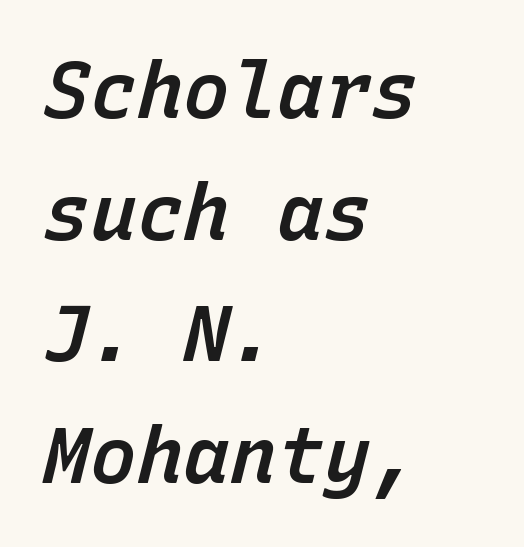
Q: Is the text bold? A: Semi-bold.
Q: Is the text italic (slanted)? A: Yes, it leans right by about 15 degrees.
Q: Is the text underlined? A: No.
Q: How is the paragraph aligned? A: Left-aligned.
Q: Is the spacing between letters normal or unusually wide? A: Normal.
Q: Is the spacing between lines tight, normal or loose? A: Normal.
Q: Width (condensed, normal, or wide)? A: Normal.
Q: Stroke contrast? A: Low.
Q: x-height? A: Medium.
Q: Monospaced? A: Yes.
